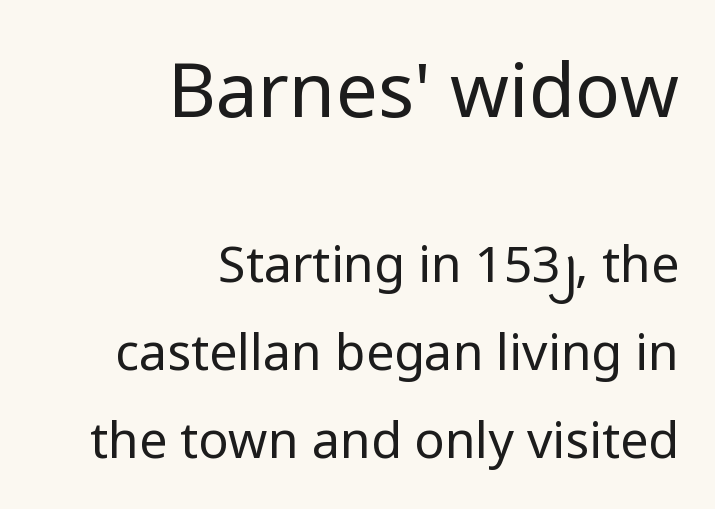
Q: Is the text bold? A: No.
Q: Is the text italic (slanted)? A: No, it is upright.
Q: Is the typeface a serif or a sans-serif typeface? A: Sans-serif.
Q: Is the text underlined? A: No.
Q: How is the paragraph aligned? A: Right-aligned.
Q: Is the spacing between letters normal or unusually wide? A: Normal.
Q: Which block of text is set in a larger size, the first (top) or the second (bottom)? A: The first (top) one.
Q: Width (condensed, normal, or wide)? A: Normal.
Q: Stroke contrast? A: Low.
Q: x-height? A: Medium.
Q: Monospaced? A: No.
